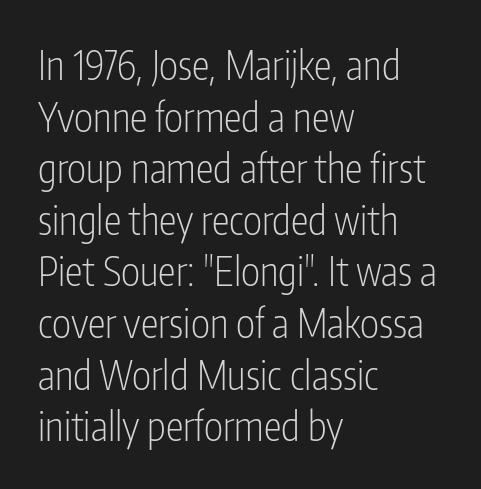
The lettering holds an erect, upright posture throughout. Classification — sans serif. A student would call this left alignment; a typographer would say flush left, rag right. Underline: absent.
